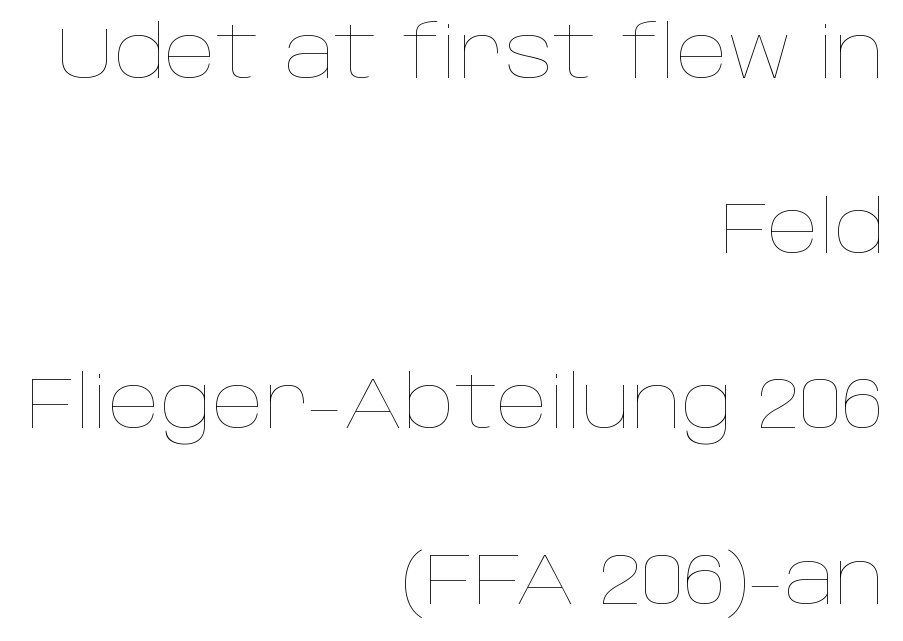
Think of a printed novel: that variable character pitch is what you see here. Horizontal alignment here is rightward, an uncommon choice for prose. The vertical gap from one line to the next is large. Short note: letters normally spaced.
